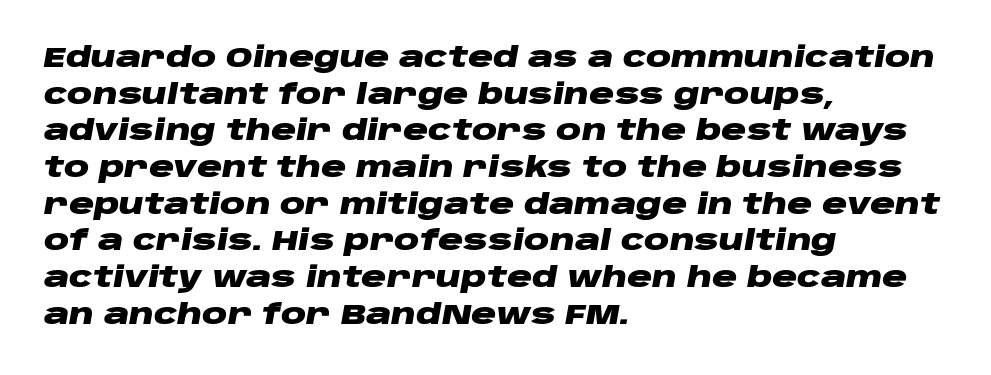
The image shows 28 px heavy, wide type, italic (leaning right); set left-aligned, normal line spacing (1.31x), normal letter spacing, not underlined; low stroke contrast and a large x-height.
